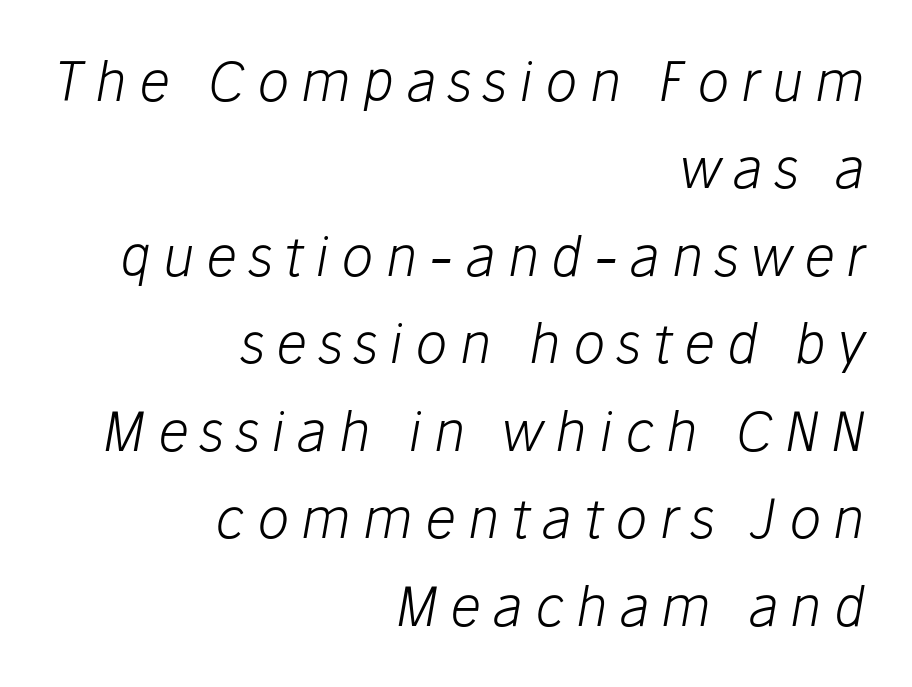
Q: Is the text bold? A: No.
Q: Is the text italic (slanted)? A: Yes, it leans right by about 10 degrees.
Q: Is the text underlined? A: No.
Q: How is the paragraph aligned? A: Right-aligned.
Q: Is the spacing between letters normal or unusually wide? A: Unusually wide.
Q: Is the spacing between lines tight, normal or loose? A: Normal.
Q: Width (condensed, normal, or wide)? A: Normal.
Q: Stroke contrast? A: Low.
Q: x-height? A: Medium.
Q: Monospaced? A: No.
